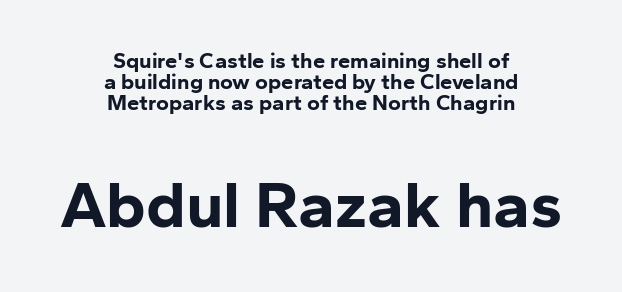
Q: Is the text bold? A: Yes.
Q: Is the text italic (slanted)? A: No, it is upright.
Q: Is the typeface a serif or a sans-serif typeface? A: Sans-serif.
Q: Is the text underlined? A: No.
Q: How is the paragraph aligned? A: Centered.
Q: Is the spacing between letters normal or unusually wide? A: Normal.
Q: Is the spacing between lines tight, normal or loose? A: Tight.
Q: Which block of text is set in a larger size, the first (top) or the second (bottom)? A: The second (bottom) one.
Q: Width (condensed, normal, or wide)? A: Normal.
Q: Stroke contrast? A: Low.
Q: x-height? A: Medium.
Q: Monospaced? A: No.
